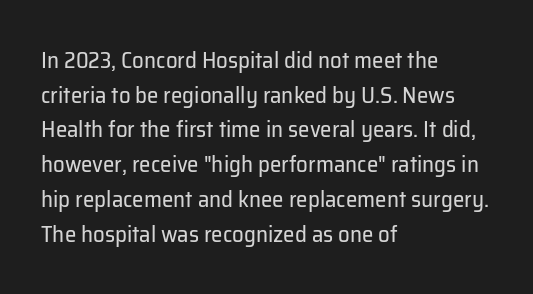
Q: Is the text bold? A: No.
Q: Is the text italic (slanted)? A: No, it is upright.
Q: Is the text underlined? A: No.
Q: How is the paragraph aligned? A: Left-aligned.
Q: Is the spacing between letters normal or unusually wide? A: Normal.
Q: Is the spacing between lines tight, normal or loose? A: Normal.
